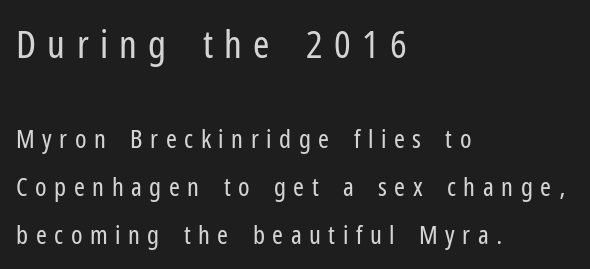
Letter spacing: wide. No word sits above an underline. A classic flush-left, rag-right setting is used for this passage. Think of a printed novel: that variable character pitch is what you see here. These lines were composed using upright roman letters.
